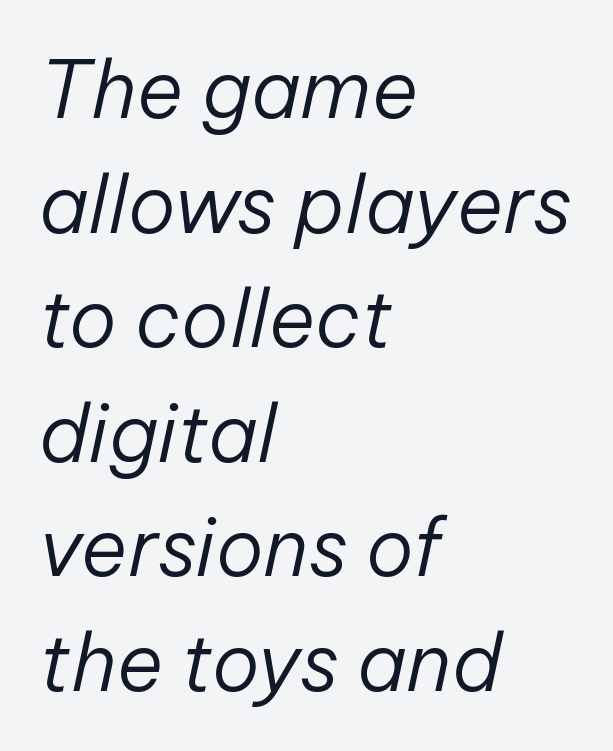
{"italic": "yes", "lean": "right", "slant_degrees": 12, "bold": "no", "weight": "regular", "width": "normal", "stroke_contrast": "low", "x_height": "medium", "monospaced": "no", "underline": "no", "align": "left", "line_spacing": "normal", "line_spacing_ratio": 1.45, "letter_spacing": "normal", "letter_spacing_em": 0.0, "glyph_px": 79}
